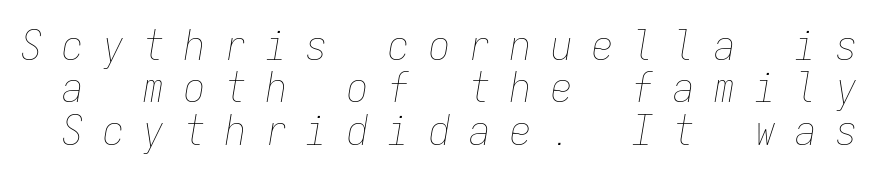
Does extra space separate the letters? Yes, quite a lot of it. The leading is snug, giving the passage a crowded texture. The rendering applies a slant to the glyphs. Looks like terminal output: every glyph gets an equal slot.
